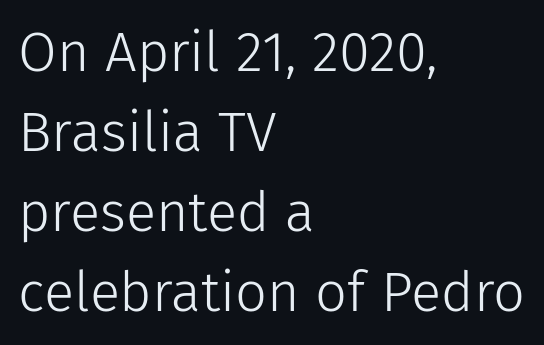
The image shows 56 px light sans-serif type, upright; set left-aligned, normal line spacing (1.43x), normal letter spacing, not underlined; low stroke contrast and a medium x-height.
